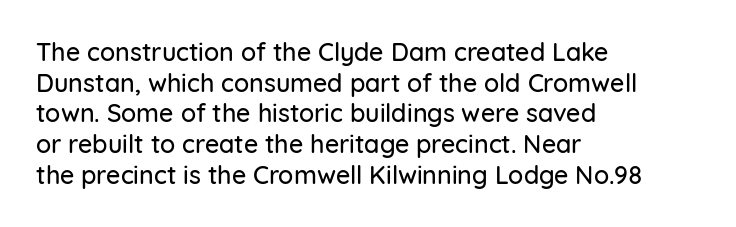
Which margin do the lines hug? The left one — the right edge is uneven. Bare-footed words on every line. Here the glyphs are tracked normally, forming tight word shapes. Does the lettering tilt? It doesn't — this is upright.
